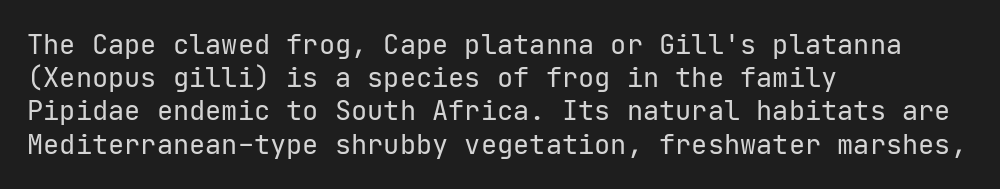
Q: Is the text bold? A: No.
Q: Is the text italic (slanted)? A: No, it is upright.
Q: Is the text underlined? A: No.
Q: How is the paragraph aligned? A: Left-aligned.
Q: Is the spacing between letters normal or unusually wide? A: Normal.
